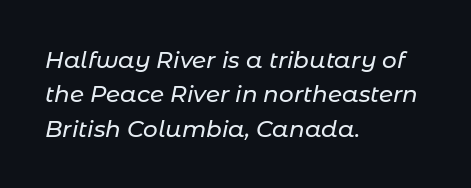
Look at the tracking — it's just the regular setting, nothing added. Italic? Definitely — the glyphs are oblique. Short and long lines alike share a common starting point at left. The passage shown is not underscored anywhere. The rendering uses a moderate line-height, typical for paragraphs.
